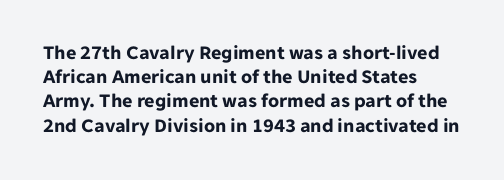
Descenders hang freely into open space. The paragraph has a hard left edge and a soft right edge. It's the straight-up-and-down kind of type. Observe the ordinary spacing: letters are neighbours, not strangers. Weight check: bold — yes, fully.
